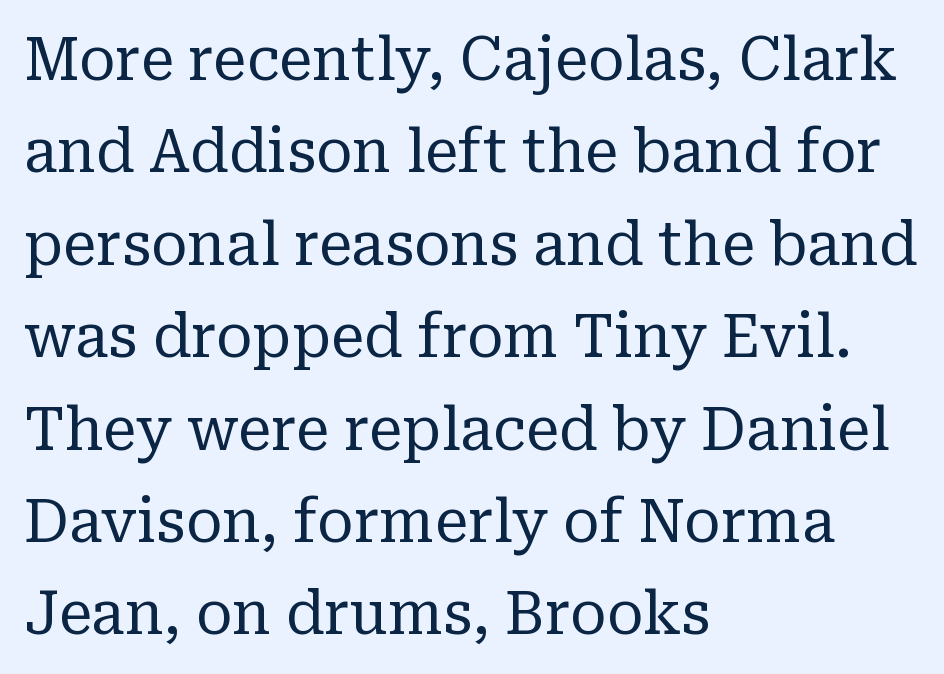
A normal amount of white space separates one row of letters from the next. Descender tails drop into unmarked territory. Caption: face not bold, strokes unweighted. Looks like regular typesetting: each glyph gets only the width it needs. The designer went with a serif here, giving each stem small feet.
